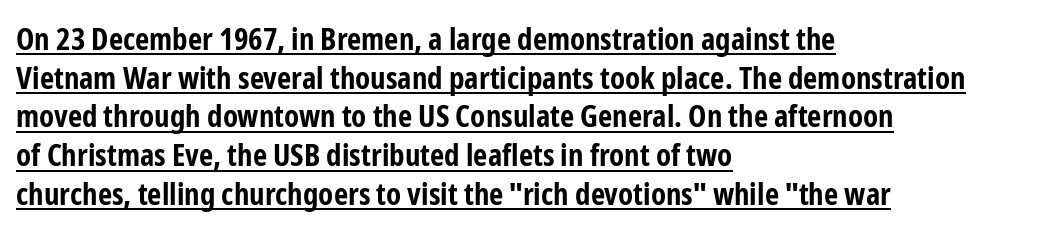
{"serif": "no", "italic": "no", "bold": "yes", "weight": "bold", "width": "condensed", "stroke_contrast": "low", "x_height": "medium", "monospaced": "no", "underline": "yes", "align": "left", "line_spacing": "normal", "line_spacing_ratio": 1.25, "letter_spacing": "normal", "letter_spacing_em": 0.0, "glyph_px": 31}
